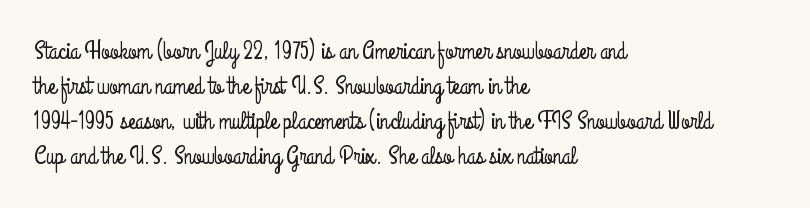
{"underline": "no", "align": "left", "line_spacing": "normal", "line_spacing_ratio": 1.4, "letter_spacing": "normal", "letter_spacing_em": 0.0, "glyph_px": 25}
